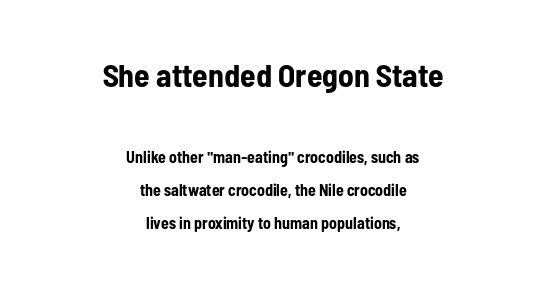
Q: Is the text bold? A: Yes.
Q: Is the text italic (slanted)? A: No, it is upright.
Q: Is the typeface a serif or a sans-serif typeface? A: Sans-serif.
Q: Is the text underlined? A: No.
Q: How is the paragraph aligned? A: Centered.
Q: Is the spacing between letters normal or unusually wide? A: Normal.
Q: Is the spacing between lines tight, normal or loose? A: Loose.
Q: Which block of text is set in a larger size, the first (top) or the second (bottom)? A: The first (top) one.
Q: Width (condensed, normal, or wide)? A: Condensed.
Q: Stroke contrast? A: Low.
Q: x-height? A: Medium.
Q: Monospaced? A: No.
